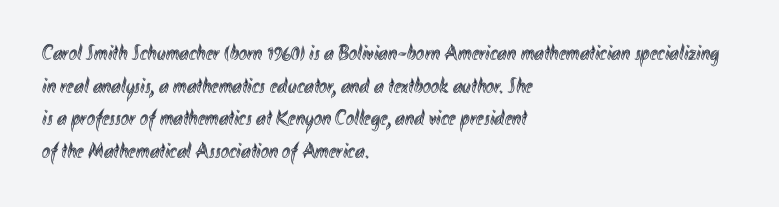
The string is rendered with underlining switched off. Successive baselines arrive at the customary interval. The paragraph shown leans on its left margin. The passage shown has conventional tracking throughout.
